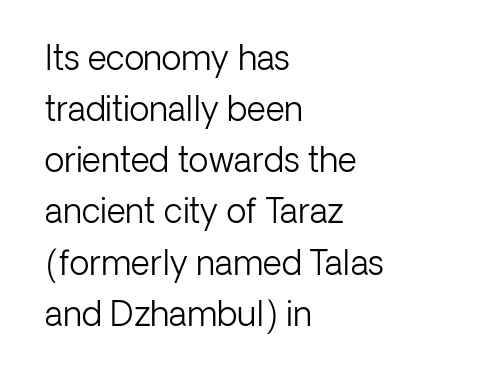
Each letter keeps its own natural width here, so spacing adapts to shape. Horizontally, the lines are justified to the leading edge only. The type sits square on the baseline with zero lean. Glance below the letters and you will spot only blank space.
